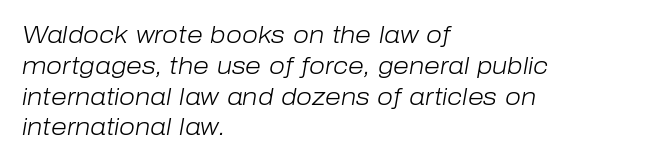
{"italic": "yes", "lean": "right", "slant_degrees": 10, "bold": "no", "underline": "no", "align": "left", "line_spacing": "normal", "line_spacing_ratio": 1.34, "letter_spacing": "normal", "letter_spacing_em": 0.0, "glyph_px": 23}
